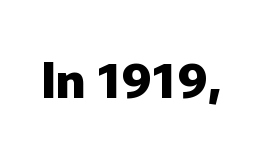
Q: Is the text bold? A: Yes.
Q: Is the text italic (slanted)? A: No, it is upright.
Q: Is the typeface a serif or a sans-serif typeface? A: Sans-serif.
Q: Is the text underlined? A: No.
Q: Is the spacing between letters normal or unusually wide? A: Normal.
Q: Width (condensed, normal, or wide)? A: Normal.
Q: Stroke contrast? A: Low.
Q: x-height? A: Medium.
Q: Monospaced? A: No.
